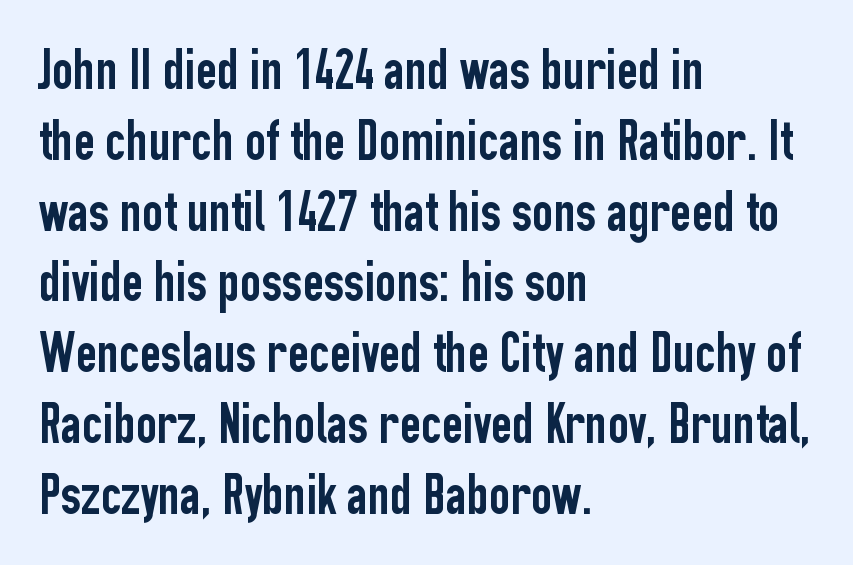
The image shows 58 px condensed sans-serif type, upright; set left-aligned, line spacing 1.22x, normal letter spacing, not underlined; low stroke contrast and a medium x-height.
